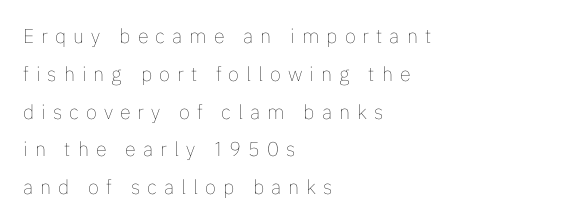
Glance below the letters and you will spot only blank space. The rendering anchors every line to the left-hand side. It's the straight-up-and-down kind of type. These lines have a slow, spaced-out rhythm from letter to letter.
